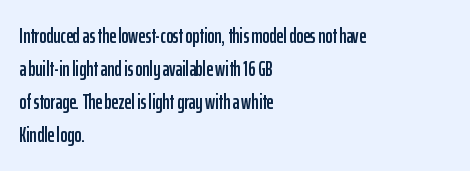
{"italic": "no", "underline": "no", "align": "left", "line_spacing": "normal", "line_spacing_ratio": 1.57, "letter_spacing": "normal", "letter_spacing_em": 0.0, "glyph_px": 21}
